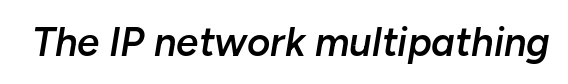
{"italic": "yes", "lean": "right", "slant_degrees": 10, "bold": "semi", "weight": "semibold", "width": "normal", "stroke_contrast": "low", "x_height": "medium", "monospaced": "no", "underline": "no", "letter_spacing": "normal", "letter_spacing_em": 0.0, "glyph_px": 40}
